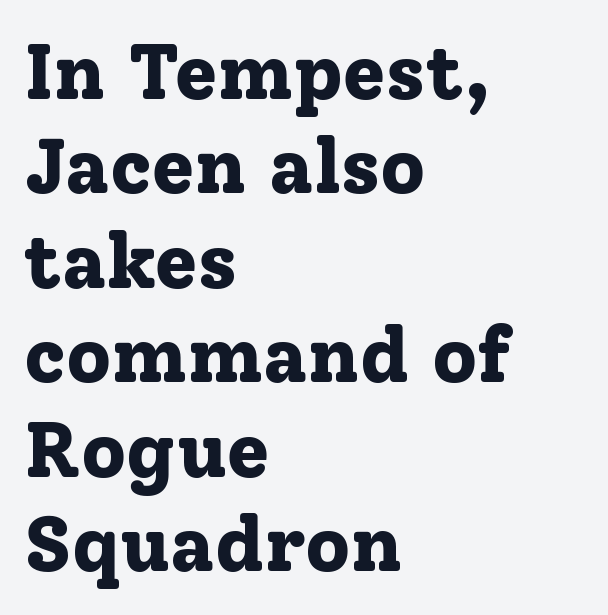
Is there any slant? The stems are plumb. A typesetter would call this proportional, since set widths differ per character. These lines stack with their left ends in a neat column. Students, note that the glyphs here touch the page at normal intervals. Each row of text sits above clean, open space. These words are printed bold, with thick strokes throughout.
